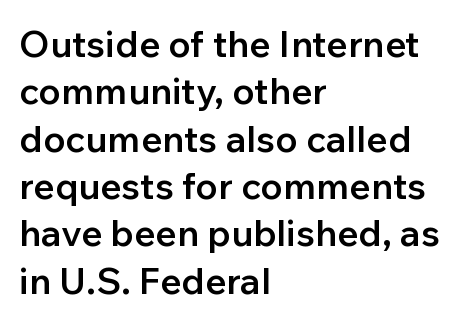
Quick note: underline off. Does the type have serifs? No, each stem ends abruptly. Designer's note — italics off, roman on. These lines carry some extra weight — a demibold, not a full bold.
